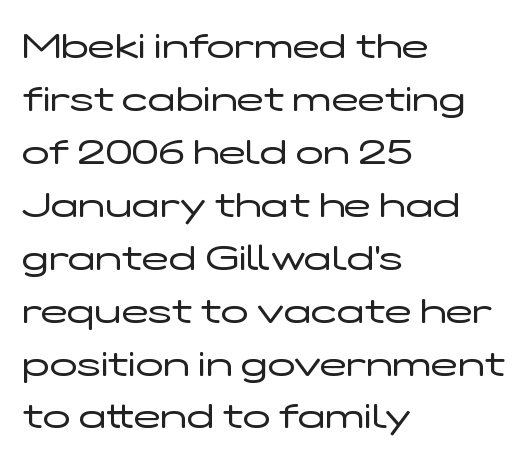
The rendering uses a moderate line-height, typical for paragraphs. The horizontal fit of the characters is conventional and even. A student would call this left alignment; a typographer would say flush left, rag right. This is roman type, the default non-slanted kind.
